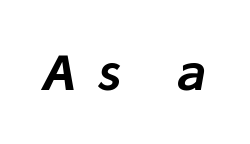
Q: Is the text italic (slanted)? A: Yes, it leans right by about 10 degrees.
Q: Is the text underlined? A: No.
Q: Is the spacing between letters normal or unusually wide? A: Unusually wide.
Q: Width (condensed, normal, or wide)? A: Normal.
Q: Stroke contrast? A: Low.
Q: x-height? A: Medium.
Q: Monospaced? A: No.
